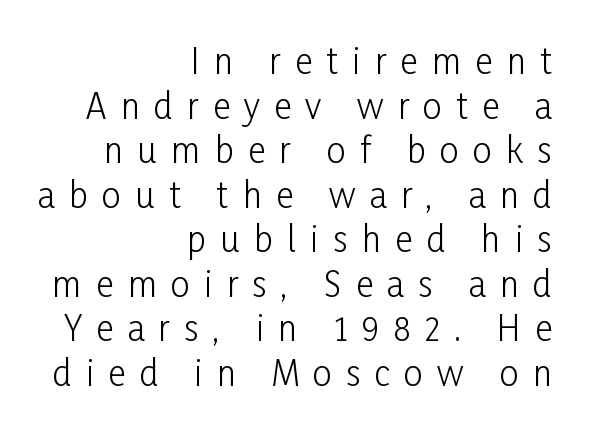
{"serif": "no", "italic": "no", "bold": "no", "weight": "light", "width": "condensed", "stroke_contrast": "low", "x_height": "medium", "monospaced": "no", "underline": "no", "align": "right", "line_spacing": "normal", "line_spacing_ratio": 1.31, "letter_spacing": "wide", "letter_spacing_em": 0.42, "glyph_px": 34}
